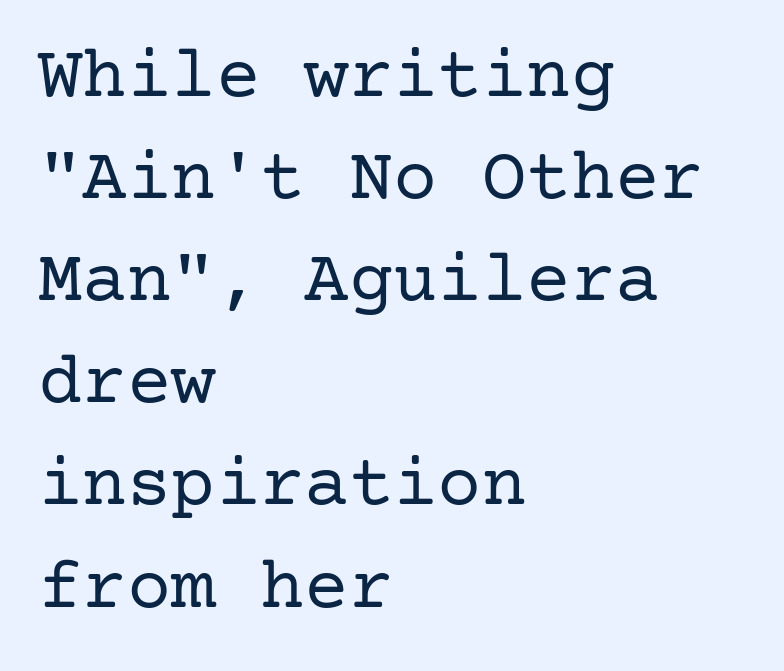
No chunkiness to these letters — they're not bold. The rendering shows small feet on the letterforms — a serif design. The area under the type is left untouched. You can tell it's not italic because the verticals are truly vertical. The line-height multiplier appears to be the usual default. This sample is left-justified, so line endings fall wherever the words run out.
